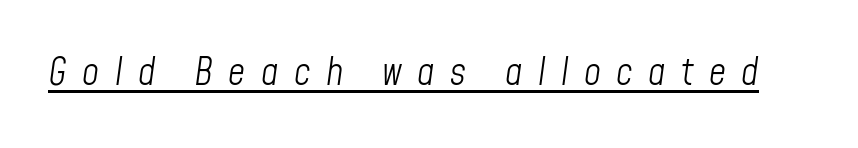
Q: Is the text bold? A: No.
Q: Is the text italic (slanted)? A: Yes, it leans right by about 8 degrees.
Q: Is the text underlined? A: Yes.
Q: Is the spacing between letters normal or unusually wide? A: Unusually wide.
Q: Width (condensed, normal, or wide)? A: Condensed.
Q: Stroke contrast? A: Low.
Q: x-height? A: Medium.
Q: Monospaced? A: No.
